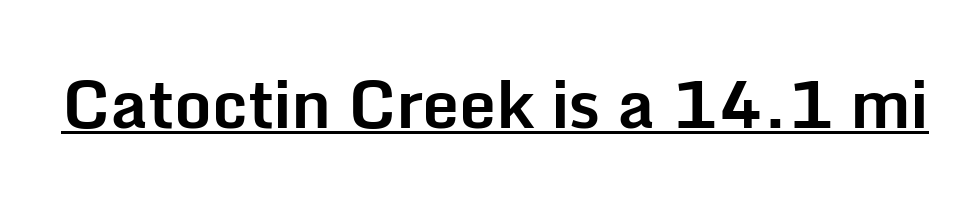
The image shows 66 px bold sans-serif type, upright; set normal letter spacing, underlined; low stroke contrast and a medium x-height.
